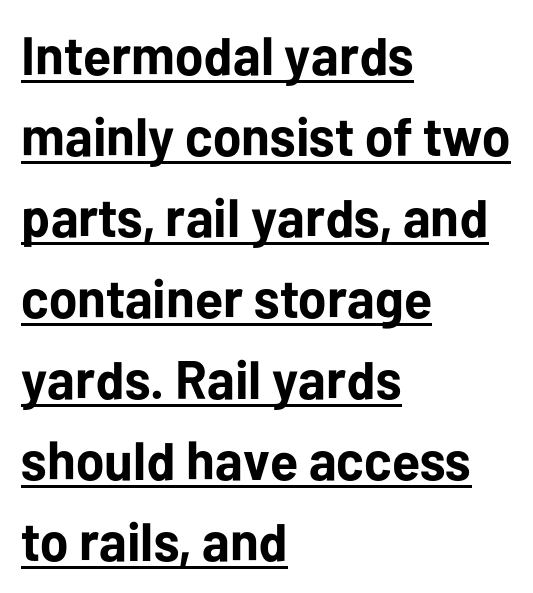
Q: Is the text bold? A: Yes.
Q: Is the text italic (slanted)? A: No, it is upright.
Q: Is the typeface a serif or a sans-serif typeface? A: Sans-serif.
Q: Is the text underlined? A: Yes.
Q: How is the paragraph aligned? A: Left-aligned.
Q: Is the spacing between letters normal or unusually wide? A: Normal.
Q: Is the spacing between lines tight, normal or loose? A: Normal.
Q: Width (condensed, normal, or wide)? A: Normal.
Q: Stroke contrast? A: Low.
Q: x-height? A: Medium.
Q: Monospaced? A: No.
